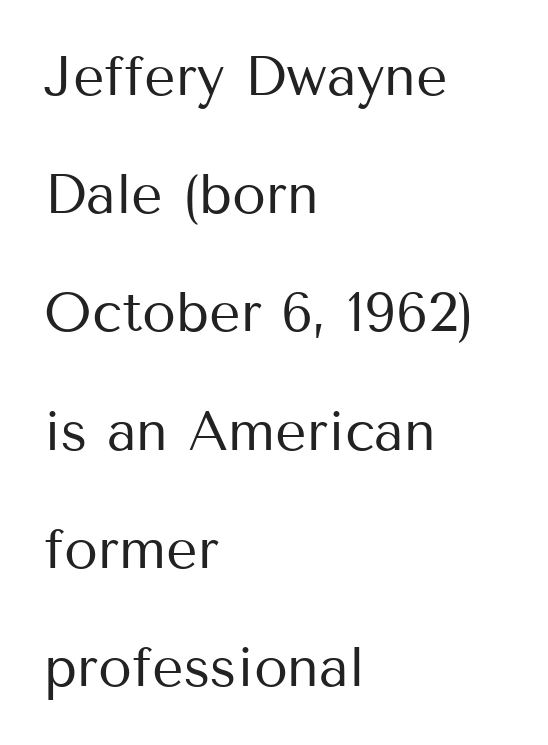
{"serif": "no", "italic": "no", "bold": "no", "weight": "regular", "width": "normal", "stroke_contrast": "medium", "x_height": "medium", "monospaced": "no", "underline": "no", "align": "left", "line_spacing": "loose", "line_spacing_ratio": 2.15, "letter_spacing": "normal", "letter_spacing_em": 0.0, "glyph_px": 55}
